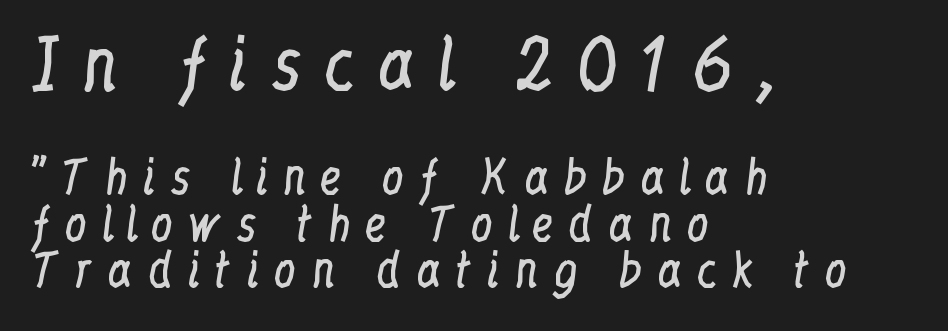
Weight: in the light-to-regular range. Loose tracking; the words dissolve into strings of separated letters. Reading down the block, your eye returns to a fixed left position each line. You can tell from the footed stems that serif type was used. Size contrast runs from large at the top to small at the bottom. Vertical spacing — tight.
